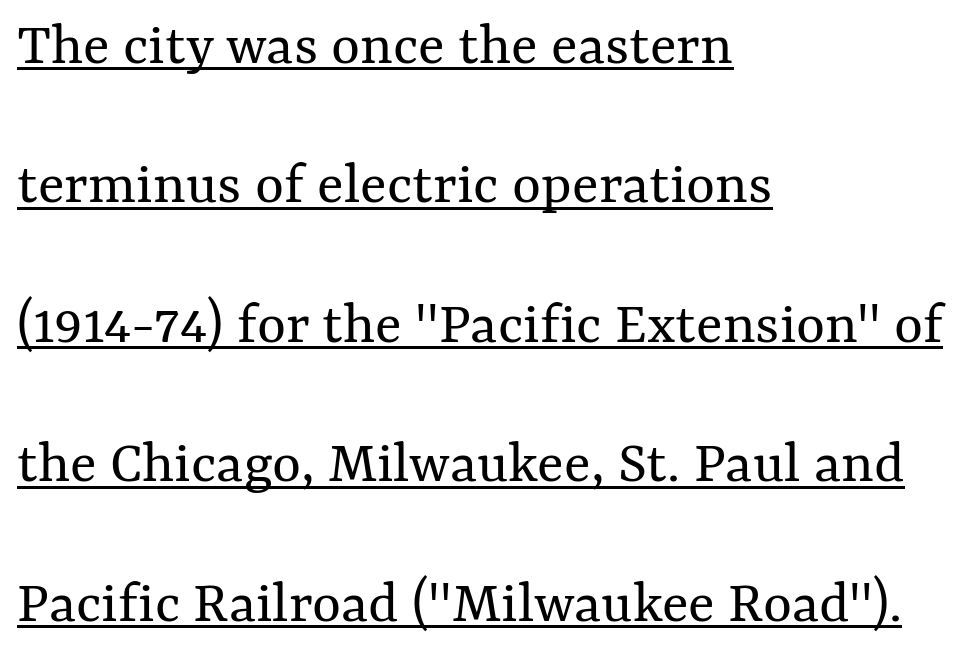
Italic? Not at all — the glyphs are vertical. This sample has the flowing, uneven cadence of proportional lettering. Each new line begins a long way beneath the previous one. Caption: standard tracking, unaltered. Letters have the restrained weight of plain body copy at most. The typesetter chose a ragged-right arrangement here.
